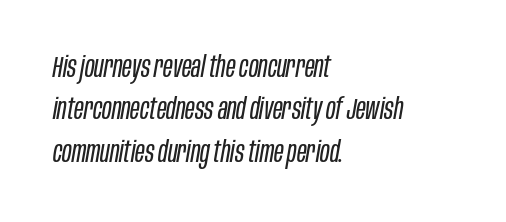
The image shows 29 px regular-weight, condensed type, italic (leaning right); set left-aligned, normal line spacing (1.46x), normal letter spacing, not underlined; low stroke contrast and a large x-height.
